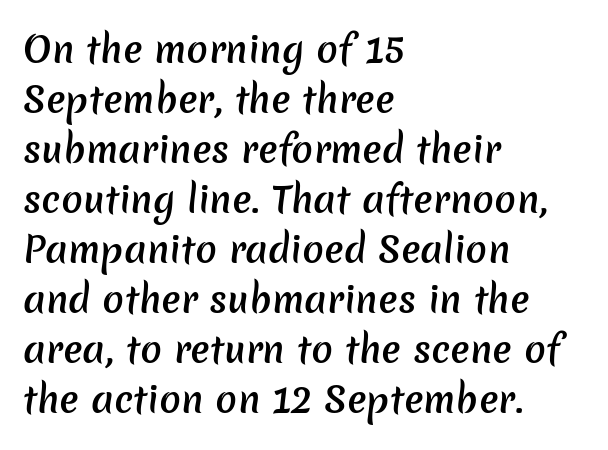
Q: Is the text bold? A: Semi-bold.
Q: Is the typeface a serif or a sans-serif typeface? A: Sans-serif.
Q: Is the text underlined? A: No.
Q: How is the paragraph aligned? A: Left-aligned.
Q: Is the spacing between letters normal or unusually wide? A: Normal.
Q: Is the spacing between lines tight, normal or loose? A: Normal.
Q: Width (condensed, normal, or wide)? A: Normal.
Q: Stroke contrast? A: Low.
Q: x-height? A: Medium.
Q: Monospaced? A: No.
